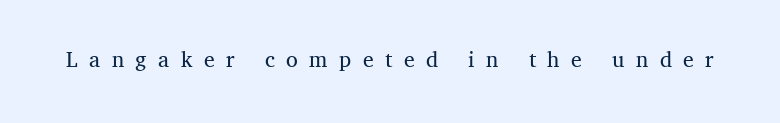
Words float on clear page, feet unadorned. The line texture is sparse and dotted thanks to wide tracking. Stems here are at most as thick as an everyday book face. Upright lettering throughout.
